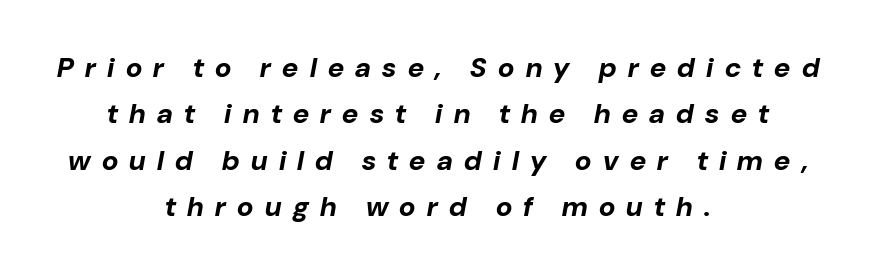
The image shows 28 px bold type, italic (leaning right); set centered, normal line spacing (1.66x), unusually wide letter spacing (+0.41 em), not underlined; low stroke contrast and a medium x-height.
